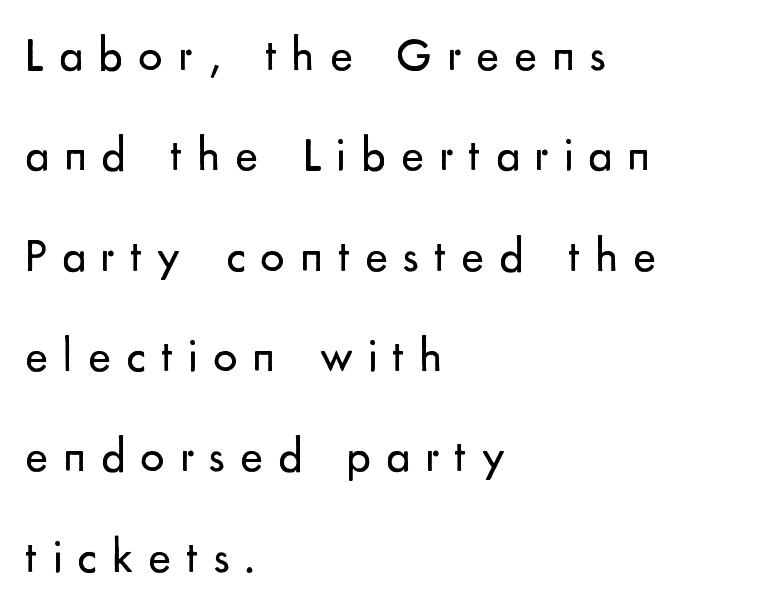
The image shows 48 px regular-weight sans-serif type, upright; set left-aligned, loose line spacing (2.09x), unusually wide letter spacing (+0.31 em), not underlined; low stroke contrast and a small x-height.
